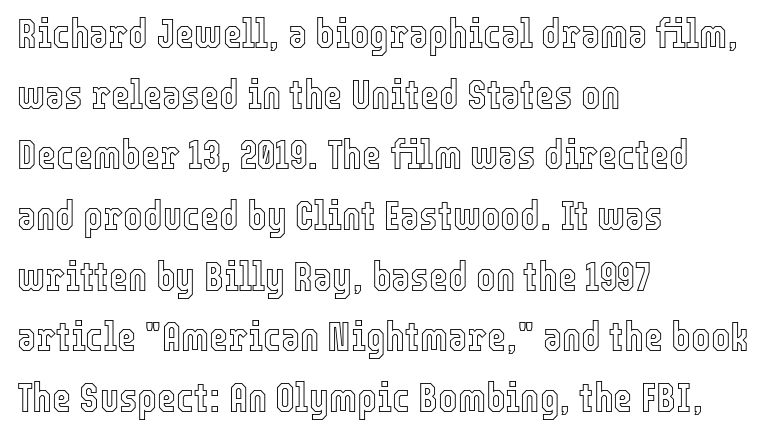
The type is set solid horizontally, with unmodified tracking. Upright lettering throughout. A normal amount of white space separates one row of letters from the next. You could not count columns in this text — the font is proportionally spaced. In CSS terms this would be text-align: left.
